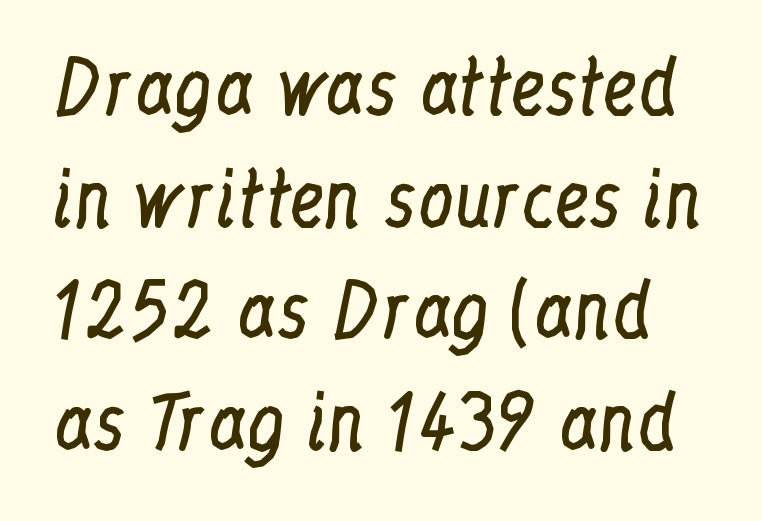
The image shows 72 px regular-weight, condensed serif type; set normal line spacing (1.55x), normal letter spacing, not underlined; low stroke contrast and a medium x-height.
